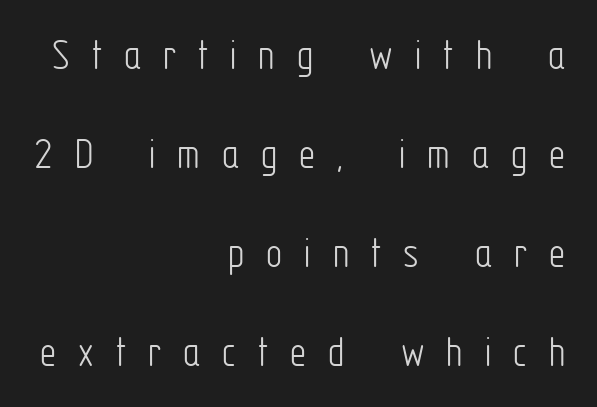
Q: Is the text bold? A: No.
Q: Is the text italic (slanted)? A: No, it is upright.
Q: Is the typeface a serif or a sans-serif typeface? A: Sans-serif.
Q: Is the text underlined? A: No.
Q: How is the paragraph aligned? A: Right-aligned.
Q: Is the spacing between letters normal or unusually wide? A: Unusually wide.
Q: Is the spacing between lines tight, normal or loose? A: Loose.
Q: Width (condensed, normal, or wide)? A: Condensed.
Q: Stroke contrast? A: Low.
Q: x-height? A: Medium.
Q: Monospaced? A: No.
